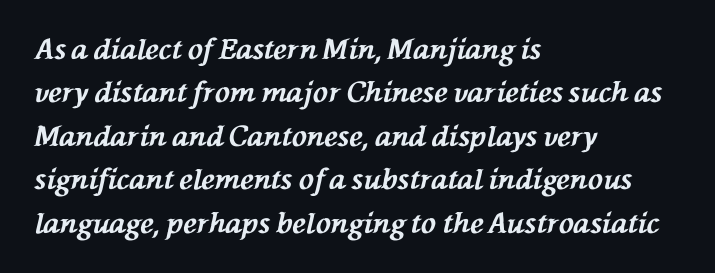
Q: Is the text bold? A: Yes.
Q: Is the text italic (slanted)? A: Yes, it leans left by about 76 degrees.
Q: Is the text underlined? A: No.
Q: How is the paragraph aligned? A: Left-aligned.
Q: Is the spacing between letters normal or unusually wide? A: Normal.
Q: Is the spacing between lines tight, normal or loose? A: Normal.
Q: Width (condensed, normal, or wide)? A: Normal.
Q: Stroke contrast? A: Medium.
Q: x-height? A: Medium.
Q: Monospaced? A: No.
